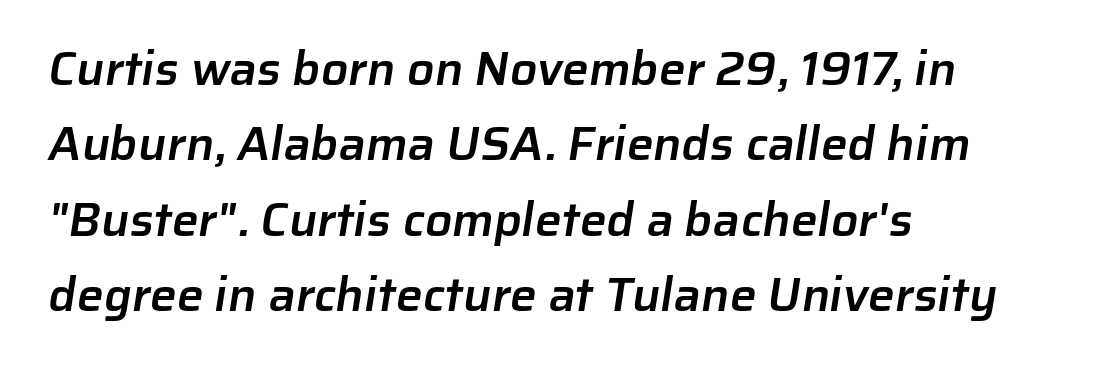
The image shows 48 px semibold sans-serif type; set left-aligned, normal line spacing (1.57x), normal letter spacing, not underlined; low stroke contrast and a medium x-height.
